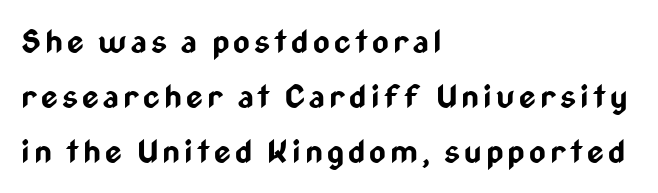
The image shows 32 px bold, condensed sans-serif type, upright; set left-aligned, line spacing 1.72x, not underlined; low stroke contrast and a medium x-height.
